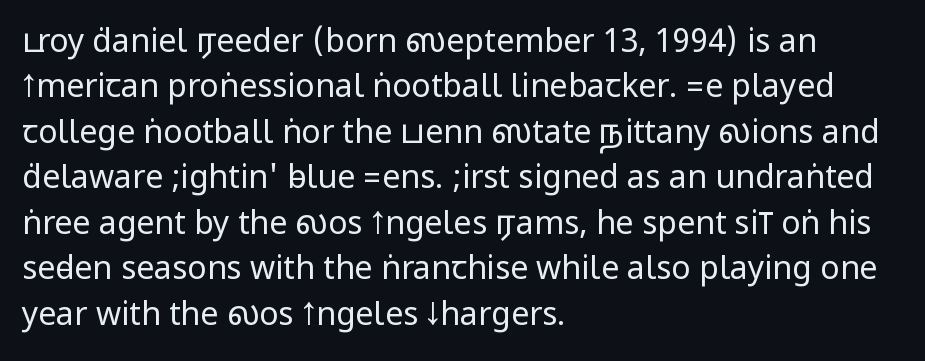
The image shows 32 px regular-weight, condensed sans-serif type, upright; set left-aligned, normal line spacing (1.42x), normal letter spacing, not underlined; low stroke contrast.
